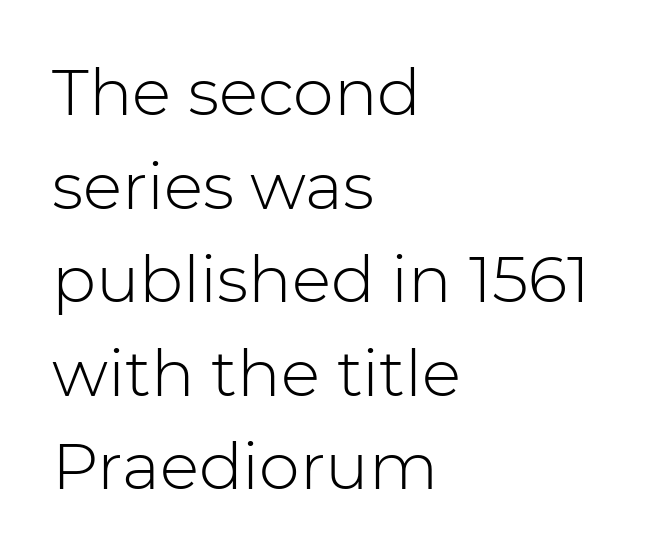
The image shows 65 px light sans-serif type, upright; set left-aligned, normal line spacing (1.44x), normal letter spacing, not underlined; low stroke contrast and a medium x-height.
